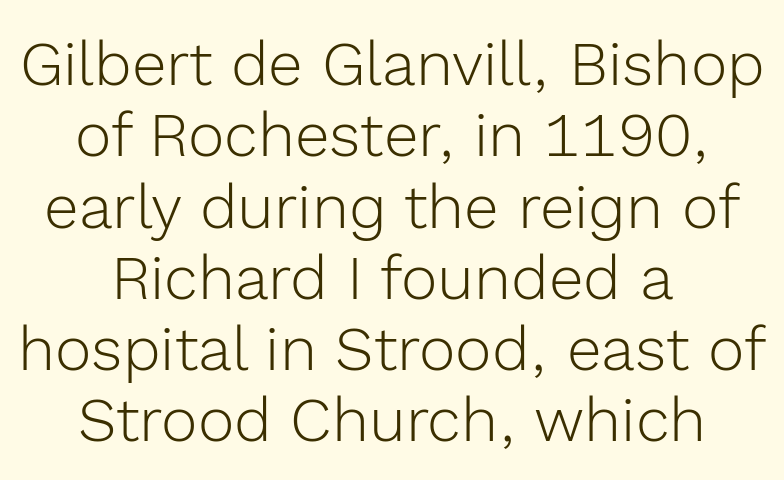
The image shows 62 px light sans-serif type, upright; set centered, tight line spacing (1.15x), normal letter spacing, not underlined; a medium x-height.
